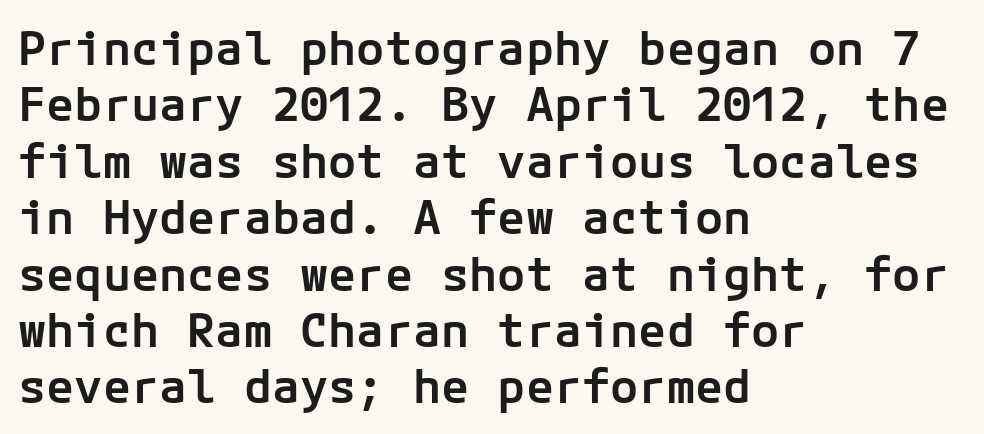
{"serif": "no", "italic": "no", "bold": "semi", "weight": "semibold", "width": "normal", "stroke_contrast": "low", "x_height": "medium", "underline": "no", "align": "left", "line_spacing_ratio": 1.2, "letter_spacing": "normal", "letter_spacing_em": 0.0, "glyph_px": 47}
